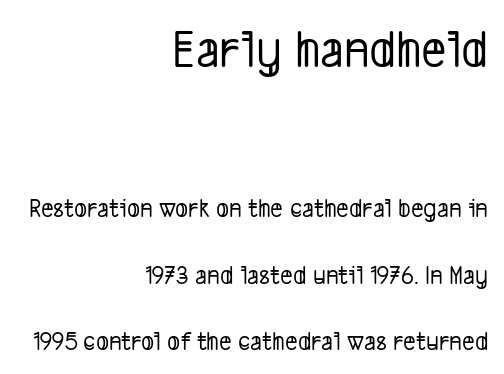
{"serif": "no", "width": "condensed", "stroke_contrast": "low", "x_height": "medium", "monospaced": "no", "underline": "no", "align": "right", "line_spacing": "loose", "line_spacing_ratio": 2.45, "letter_spacing": "normal", "letter_spacing_em": 0.0, "larger_block": "first", "size_ratio": 2.0, "glyph_px": 54}
